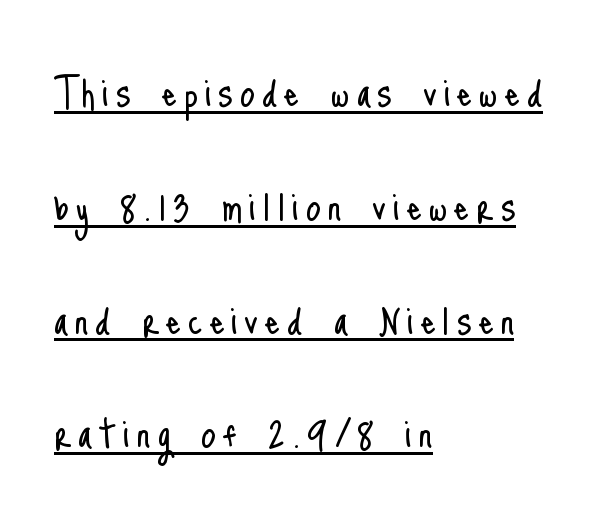
The image shows 48 px light, condensed sans-serif type, upright; set left-aligned, loose line spacing (2.37x), underlined; low stroke contrast and a small x-height.
